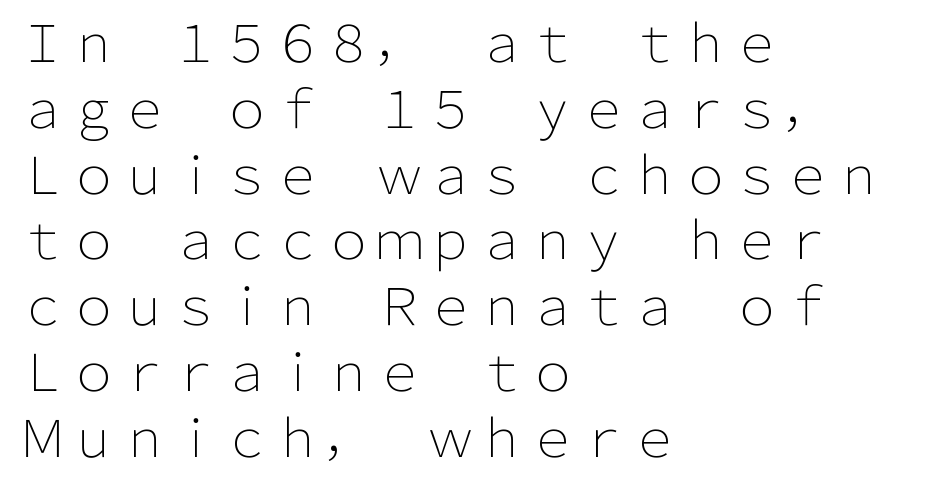
Line starts are locked; line ends wander. The space between consecutive lines is moderate. A typesetter would mark this as roman, not italic. The specimen omits any rule beneath the text block's lines. The type family on display is of the sans-serif kind.
